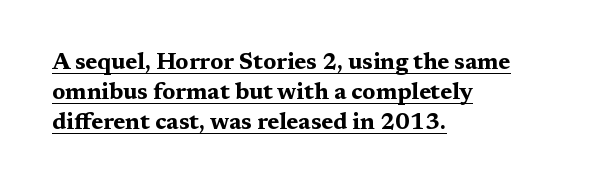
{"italic": "no", "bold": "yes", "underline": "yes", "align": "left", "line_spacing": "normal", "line_spacing_ratio": 1.3, "letter_spacing": "normal", "letter_spacing_em": 0.0, "glyph_px": 23}
